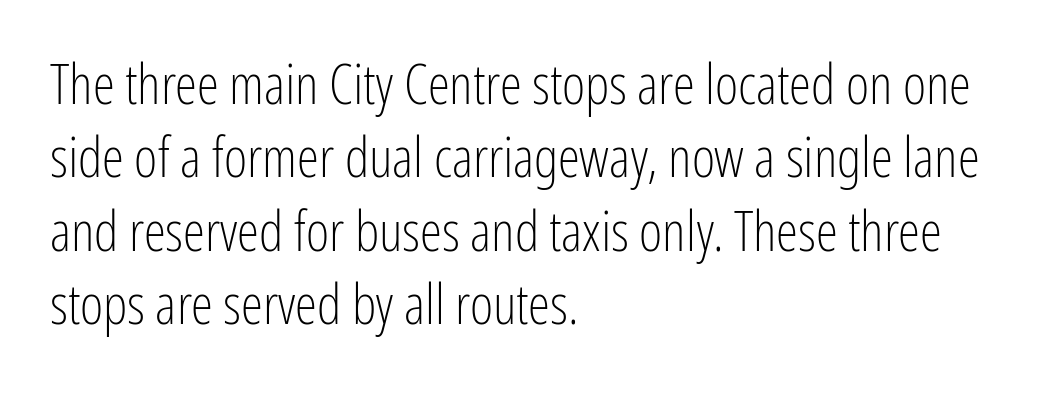
Q: Is the text bold? A: No.
Q: Is the text italic (slanted)? A: No, it is upright.
Q: Is the typeface a serif or a sans-serif typeface? A: Sans-serif.
Q: Is the text underlined? A: No.
Q: How is the paragraph aligned? A: Left-aligned.
Q: Is the spacing between letters normal or unusually wide? A: Normal.
Q: Is the spacing between lines tight, normal or loose? A: Normal.
Q: Width (condensed, normal, or wide)? A: Condensed.
Q: Stroke contrast? A: Low.
Q: x-height? A: Medium.
Q: Monospaced? A: No.
